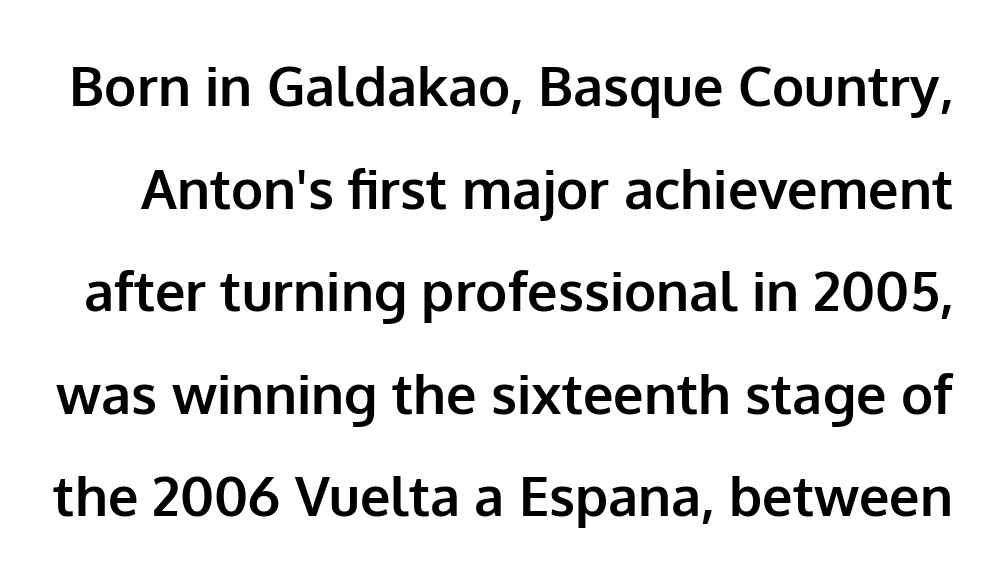
The image shows 54 px bold sans-serif type, upright; set loose line spacing (1.9x), normal letter spacing, not underlined; low stroke contrast and a medium x-height.
